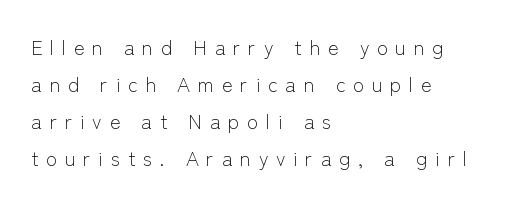
{"italic": "no", "bold": "no", "underline": "no", "align": "left", "line_spacing_ratio": 1.85, "letter_spacing": "wide", "letter_spacing_em": 0.39, "glyph_px": 20}
